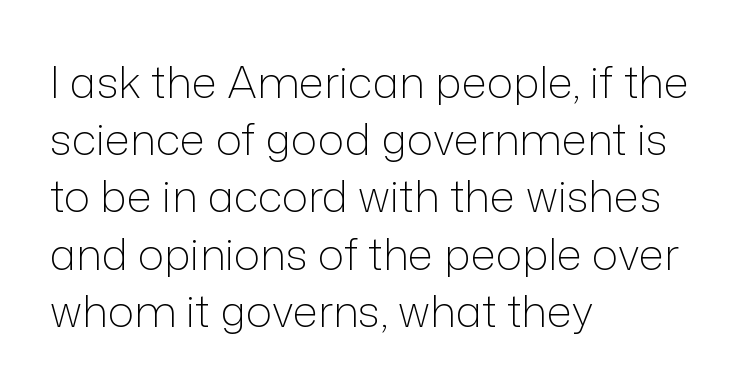
{"serif": "no", "italic": "no", "bold": "no", "weight": "light", "width": "normal", "stroke_contrast": "low", "x_height": "medium", "monospaced": "no", "underline": "no", "align": "left", "line_spacing": "normal", "line_spacing_ratio": 1.3, "letter_spacing": "normal", "letter_spacing_em": 0.0, "glyph_px": 44}
